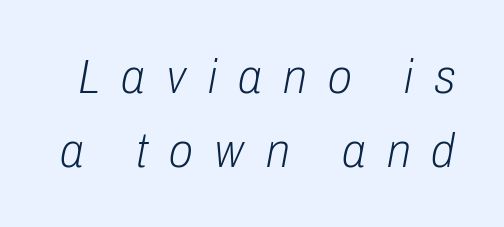
{"italic": "yes", "lean": "right", "slant_degrees": 10, "bold": "no", "weight": "light", "width": "condensed", "stroke_contrast": "low", "x_height": "medium", "monospaced": "no", "underline": "no", "line_spacing": "normal", "line_spacing_ratio": 1.51, "letter_spacing": "wide", "letter_spacing_em": 0.44, "glyph_px": 49}
